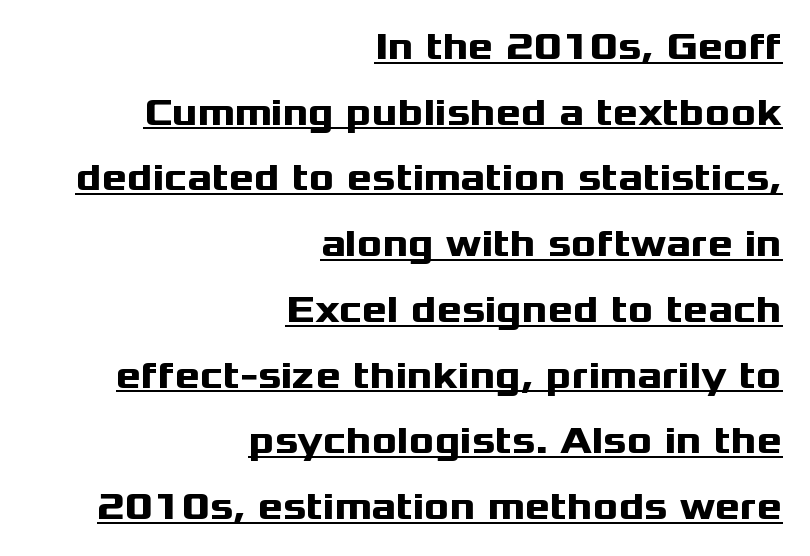
{"serif": "no", "italic": "no", "bold": "yes", "weight": "heavy", "width": "wide", "stroke_contrast": "medium", "x_height": "medium", "monospaced": "no", "underline": "yes", "align": "right", "line_spacing_ratio": 1.73, "letter_spacing": "normal", "letter_spacing_em": 0.0, "glyph_px": 38}
